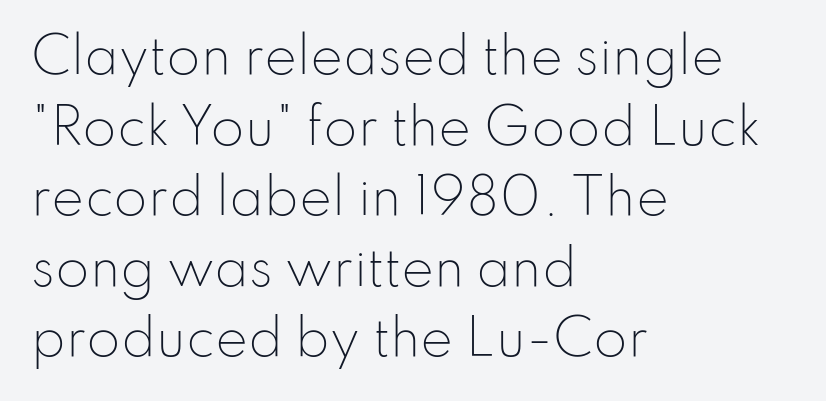
The paragraph has a hard left edge and a soft right edge. Interline gaps are of average width in this sample. The face used here is proportionally spaced, like ordinary book or web type. The text was rendered using a sans face with plain stroke endings.
